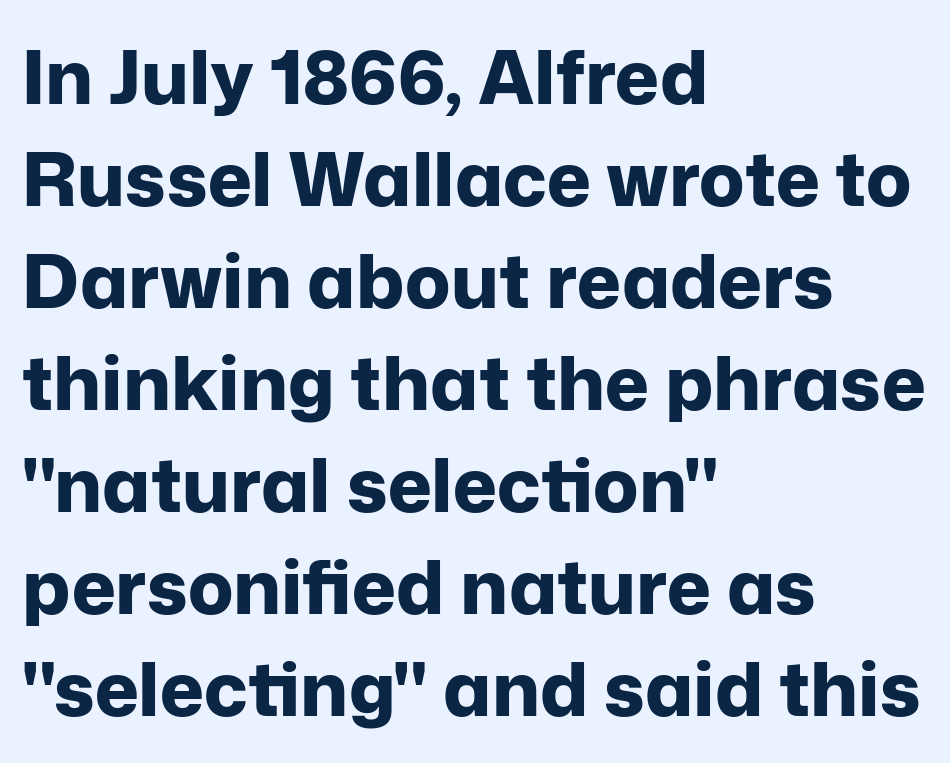
Q: Is the text bold? A: Yes.
Q: Is the text italic (slanted)? A: No, it is upright.
Q: Is the typeface a serif or a sans-serif typeface? A: Sans-serif.
Q: Is the text underlined? A: No.
Q: How is the paragraph aligned? A: Left-aligned.
Q: Is the spacing between letters normal or unusually wide? A: Normal.
Q: Is the spacing between lines tight, normal or loose? A: Normal.
Q: Width (condensed, normal, or wide)? A: Normal.
Q: Stroke contrast? A: Low.
Q: x-height? A: Medium.
Q: Monospaced? A: No.
